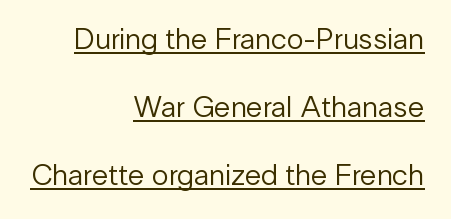
{"serif": "no", "italic": "no", "bold": "no", "weight": "regular", "width": "normal", "stroke_contrast": "low", "x_height": "medium", "monospaced": "no", "underline": "yes", "align": "right", "line_spacing": "loose", "line_spacing_ratio": 2.26, "letter_spacing": "normal", "letter_spacing_em": 0.0, "glyph_px": 30}
